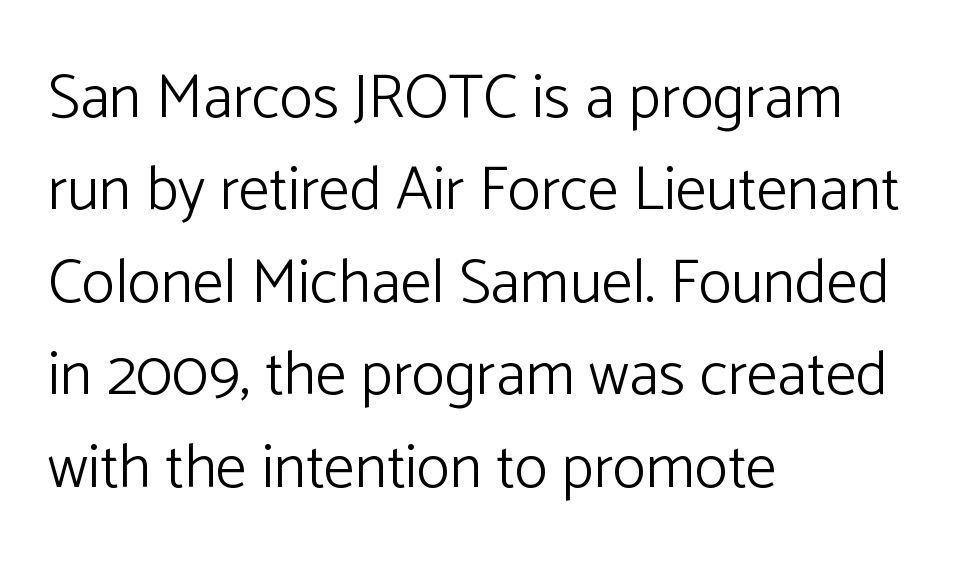
The image shows 62 px light sans-serif type, upright; set left-aligned, normal line spacing (1.49x), normal letter spacing, not underlined; low stroke contrast and a medium x-height.
